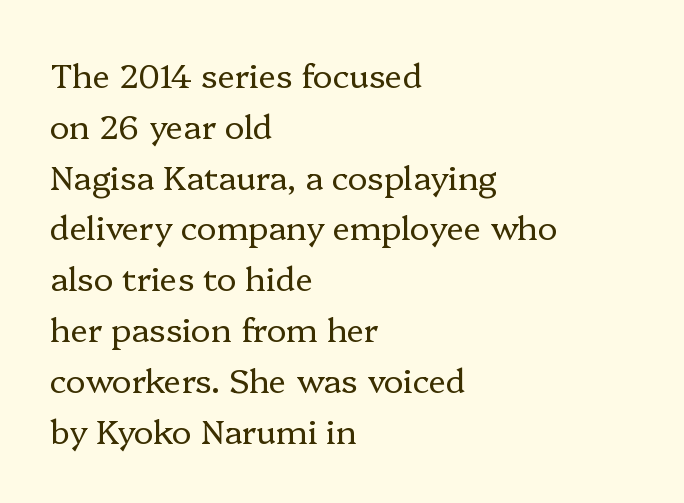
Reading down the column, the eye jumps a familiar distance to each next line. The tracking reads as untouched default to a designer's eye. The type family on display is of the serif kind. Plain, unruled lines of type.
